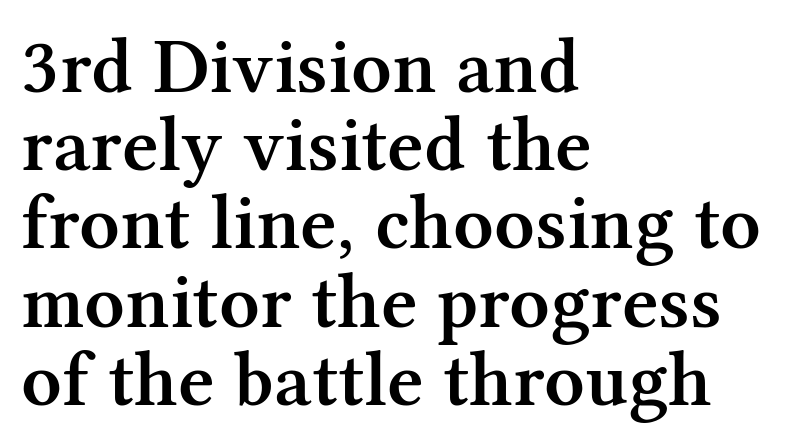
{"serif": "yes", "italic": "no", "bold": "semi", "weight": "semibold", "width": "normal", "stroke_contrast": "medium", "x_height": "medium", "monospaced": "no", "underline": "no", "align": "left", "line_spacing": "tight", "line_spacing_ratio": 0.99, "letter_spacing": "normal", "letter_spacing_em": 0.0, "glyph_px": 79}
